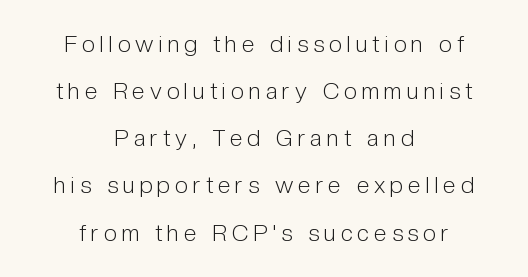
{"italic": "no", "bold": "no", "underline": "no", "align": "center", "line_spacing": "loose", "line_spacing_ratio": 2.05, "letter_spacing": "wide", "letter_spacing_em": 0.22, "glyph_px": 23}
